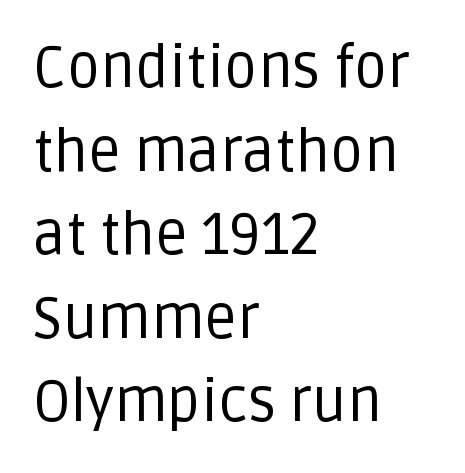
Notice how descenders clear the ascenders below comfortably — that's standard leading. Type without underlining. Style check: upright. A typesetter would call this zero additional tracking. The typesetting does not lean heavy: it is not bold. Which margin do the lines hug? The left one — the right edge is uneven.
